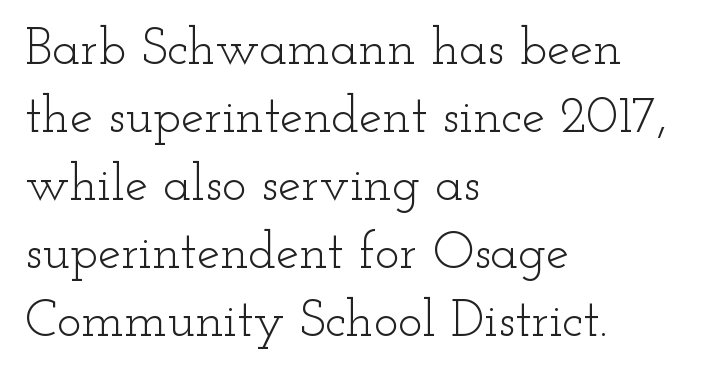
{"serif": "yes", "italic": "no", "bold": "no", "weight": "light", "width": "wide", "stroke_contrast": "low", "x_height": "small", "monospaced": "no", "underline": "no", "align": "left", "line_spacing": "normal", "line_spacing_ratio": 1.31, "letter_spacing": "normal", "letter_spacing_em": 0.0, "glyph_px": 52}
